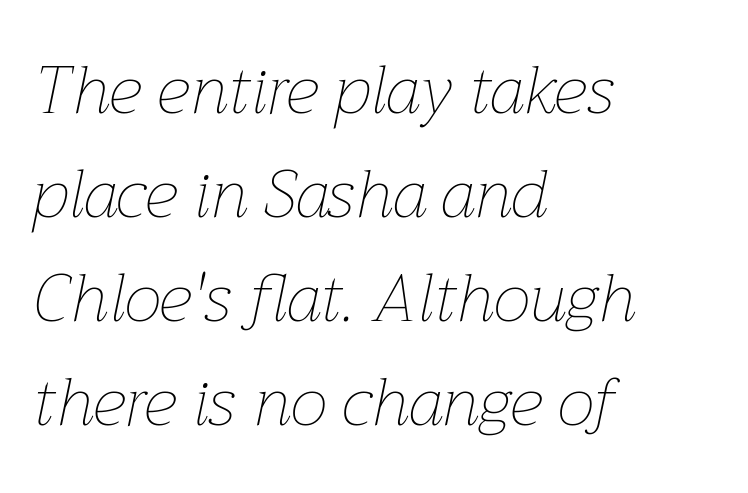
Q: Is the text bold? A: No.
Q: Is the text italic (slanted)? A: Yes, it leans right by about 12 degrees.
Q: Is the text underlined? A: No.
Q: How is the paragraph aligned? A: Left-aligned.
Q: Is the spacing between letters normal or unusually wide? A: Normal.
Q: Is the spacing between lines tight, normal or loose? A: Normal.
Q: Width (condensed, normal, or wide)? A: Normal.
Q: Stroke contrast? A: Low.
Q: x-height? A: Medium.
Q: Monospaced? A: No.
